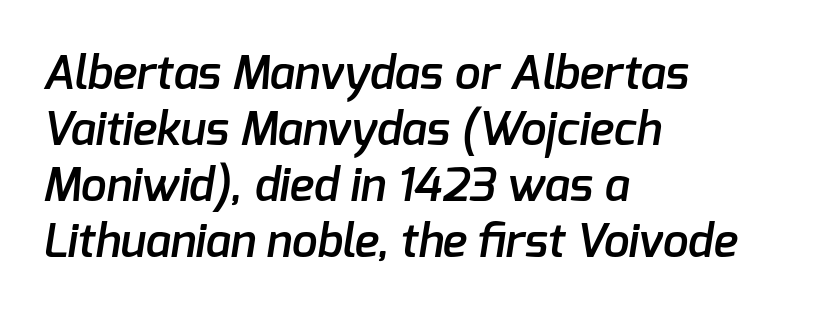
{"serif": "no", "bold": "semi", "weight": "semibold", "width": "normal", "stroke_contrast": "low", "x_height": "medium", "monospaced": "no", "underline": "no", "align": "left", "line_spacing_ratio": 1.22, "letter_spacing": "normal", "letter_spacing_em": 0.0, "glyph_px": 46}
